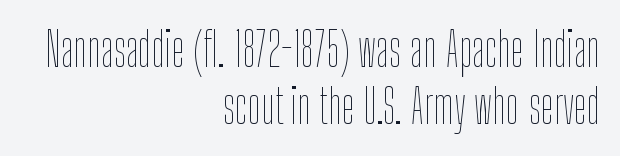
{"italic": "no", "bold": "no", "weight": "thin", "width": "condensed", "stroke_contrast": "low", "x_height": "medium", "monospaced": "no", "underline": "no", "align": "right", "line_spacing_ratio": 1.22, "letter_spacing": "normal", "letter_spacing_em": 0.0, "glyph_px": 47}
